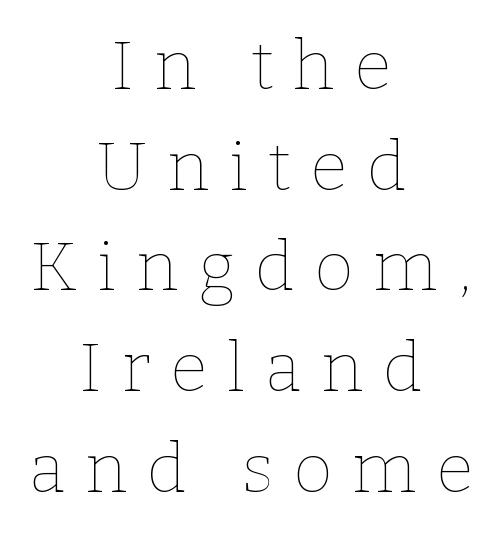
{"italic": "no", "bold": "no", "weight": "thin", "width": "normal", "stroke_contrast": "low", "x_height": "medium", "monospaced": "no", "underline": "no", "align": "center", "line_spacing": "normal", "line_spacing_ratio": 1.48, "letter_spacing": "wide", "letter_spacing_em": 0.29, "glyph_px": 68}
